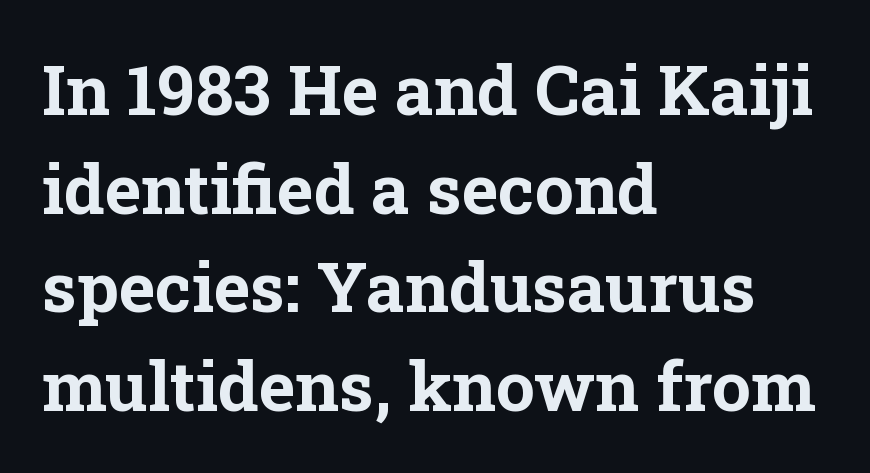
Q: Is the text bold? A: Yes.
Q: Is the text italic (slanted)? A: No, it is upright.
Q: Is the typeface a serif or a sans-serif typeface? A: Serif.
Q: Is the text underlined? A: No.
Q: How is the paragraph aligned? A: Left-aligned.
Q: Is the spacing between letters normal or unusually wide? A: Normal.
Q: Is the spacing between lines tight, normal or loose? A: Normal.
Q: Width (condensed, normal, or wide)? A: Normal.
Q: Stroke contrast? A: Low.
Q: x-height? A: Medium.
Q: Monospaced? A: No.
